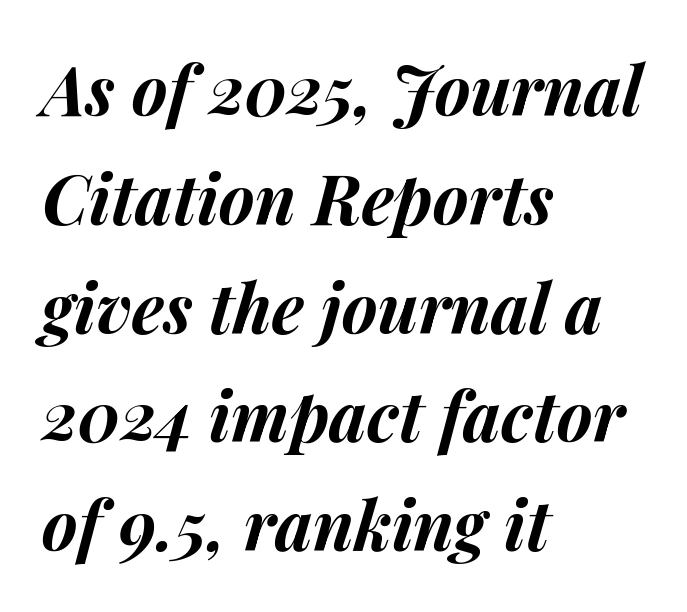
{"italic": "yes", "lean": "right", "slant_degrees": 14, "bold": "yes", "weight": "bold", "width": "normal", "stroke_contrast": "medium", "x_height": "medium", "monospaced": "no", "underline": "no", "align": "left", "line_spacing": "normal", "line_spacing_ratio": 1.6, "letter_spacing": "normal", "letter_spacing_em": 0.0, "glyph_px": 68}
